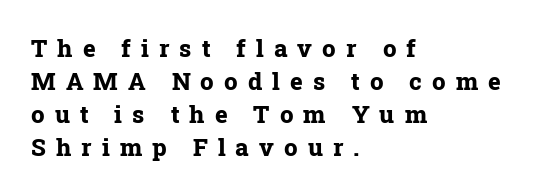
{"italic": "no", "bold": "yes", "underline": "no", "align": "left", "line_spacing": "normal", "line_spacing_ratio": 1.37, "letter_spacing": "wide", "letter_spacing_em": 0.42, "glyph_px": 24}
